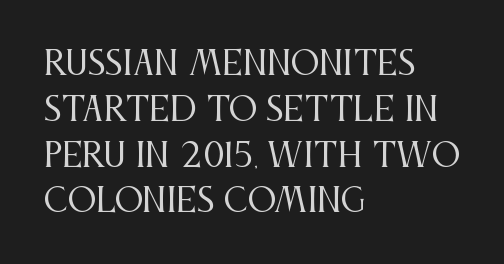
The letters advance in unequal steps, a hallmark of proportional type. Check under the words: just untouched page. Posture: upright roman. The leading is moderate, giving the passage an even texture.
